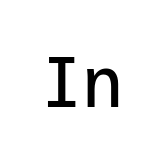
{"serif": "no", "italic": "no", "width": "normal", "stroke_contrast": "low", "x_height": "medium", "monospaced": "yes", "underline": "no", "letter_spacing": "normal", "letter_spacing_em": 0.0, "glyph_px": 69}
